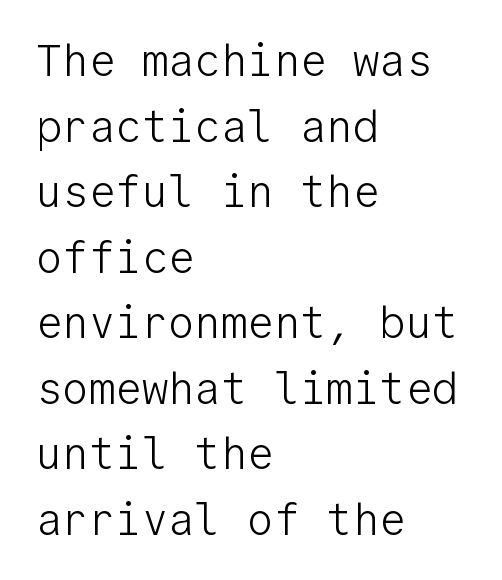
The image shows 44 px light sans-serif type, upright, monospaced; set left-aligned, normal line spacing (1.49x), normal letter spacing, not underlined; low stroke contrast and a medium x-height.
